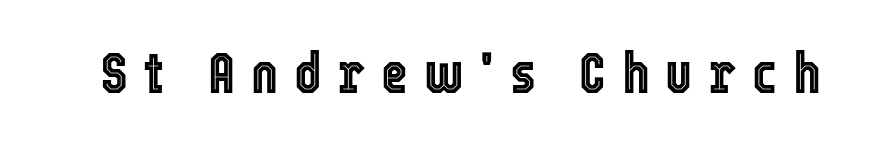
This is roman type, the default non-slanted kind. The line texture is sparse and dotted thanks to wide tracking. The face used here is proportionally spaced, like ordinary book or web type. Decoration check: the copy has no underline.
